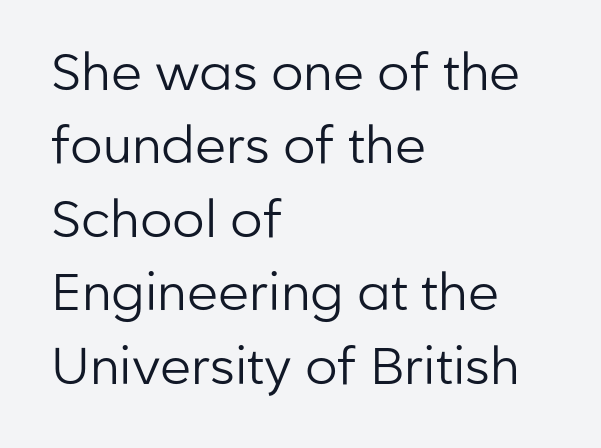
The image shows 51 px regular-weight sans-serif type, upright; set left-aligned, normal line spacing (1.44x), normal letter spacing, not underlined; low stroke contrast and a medium x-height.
